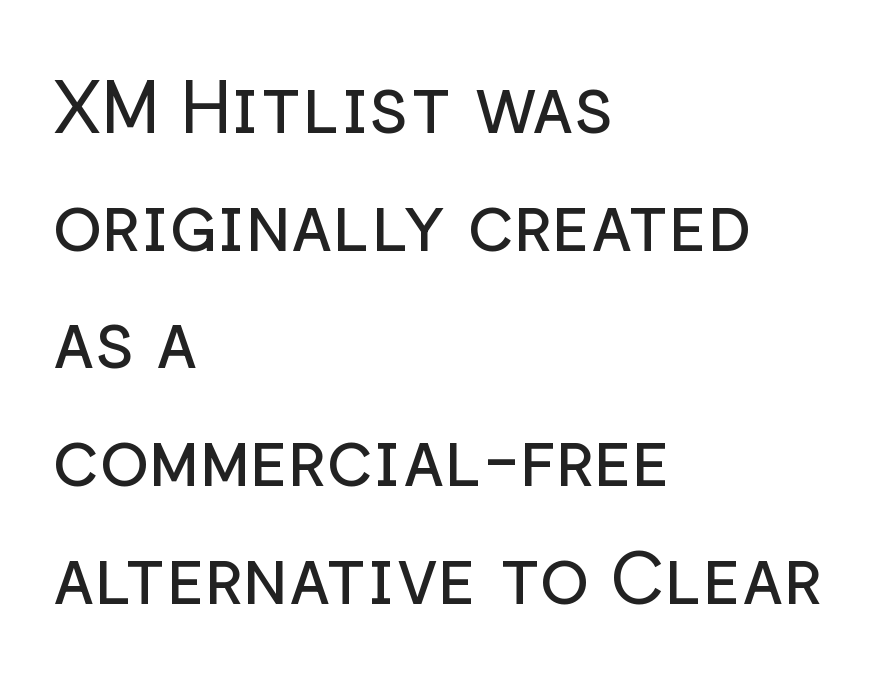
{"serif": "no", "italic": "no", "bold": "no", "weight": "regular", "width": "normal", "stroke_contrast": "low", "x_height": "medium", "monospaced": "no", "underline": "no", "align": "left", "line_spacing": "normal", "line_spacing_ratio": 1.59, "letter_spacing": "normal", "letter_spacing_em": 0.0, "glyph_px": 74}
